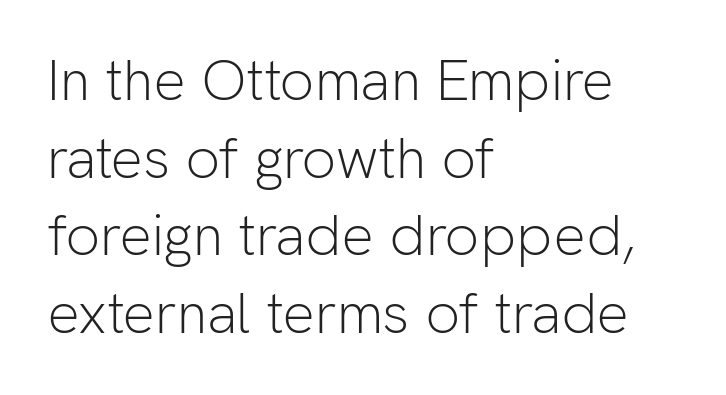
Q: Is the text bold? A: No.
Q: Is the text italic (slanted)? A: No, it is upright.
Q: Is the typeface a serif or a sans-serif typeface? A: Sans-serif.
Q: Is the text underlined? A: No.
Q: How is the paragraph aligned? A: Left-aligned.
Q: Is the spacing between letters normal or unusually wide? A: Normal.
Q: Is the spacing between lines tight, normal or loose? A: Normal.
Q: Width (condensed, normal, or wide)? A: Normal.
Q: Stroke contrast? A: Low.
Q: x-height? A: Medium.
Q: Monospaced? A: No.
